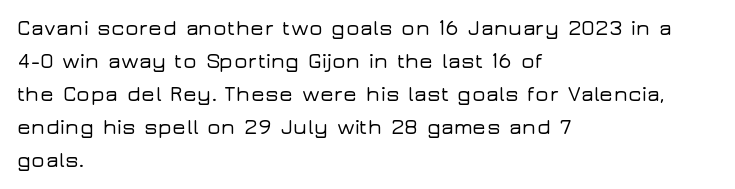
Do the letters lean? They stand straight. You could call the tracking neutral — neither tight nor loose. The passage shown is not underscored anywhere. The ragged edge is on the right, which tells us the setting is flush left. Students, observe: this is what conventionally led text looks like.
